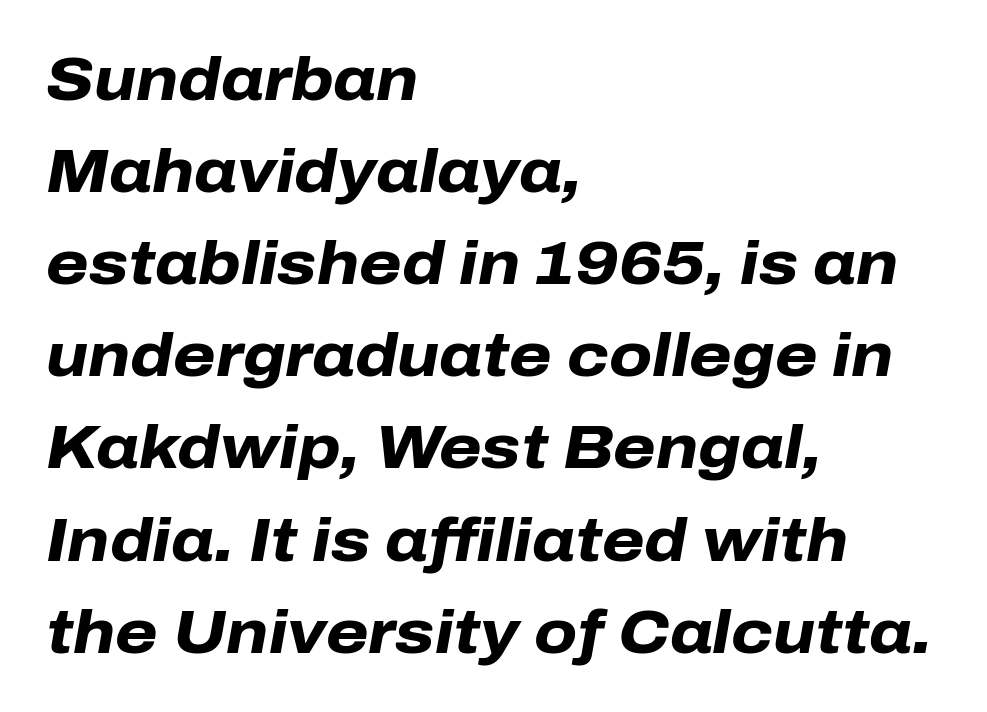
The image shows 61 px heavy type, italic (leaning right); set left-aligned, normal line spacing (1.51x), normal letter spacing, not underlined; low stroke contrast and a medium x-height.
